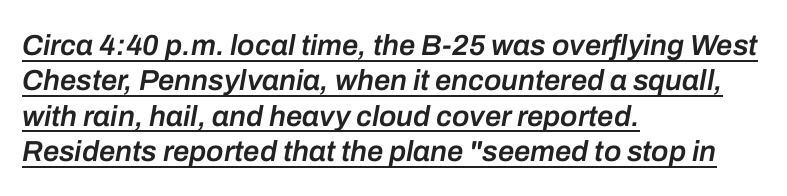
{"italic": "yes", "lean": "right", "slant_degrees": 10, "bold": "semi", "weight": "semibold", "width": "normal", "stroke_contrast": "low", "x_height": "medium", "monospaced": "no", "underline": "yes", "align": "left", "line_spacing_ratio": 1.22, "letter_spacing": "normal", "letter_spacing_em": 0.0, "glyph_px": 29}
